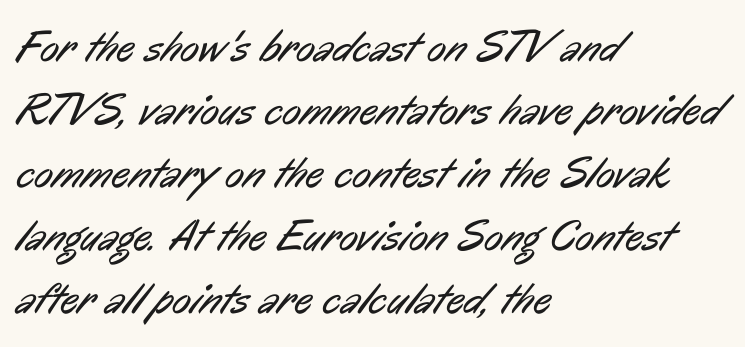
Q: Is the text bold? A: No.
Q: Is the typeface a serif or a sans-serif typeface? A: Sans-serif.
Q: Is the text underlined? A: No.
Q: How is the paragraph aligned? A: Left-aligned.
Q: Is the spacing between letters normal or unusually wide? A: Normal.
Q: Is the spacing between lines tight, normal or loose? A: Normal.
Q: Width (condensed, normal, or wide)? A: Condensed.
Q: Stroke contrast? A: Low.
Q: x-height? A: Medium.
Q: Monospaced? A: No.
